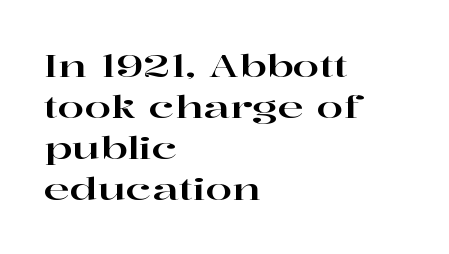
The image shows 31 px wide serif type, upright; set left-aligned, normal line spacing (1.32x), normal letter spacing, not underlined; high stroke contrast and a medium x-height.
